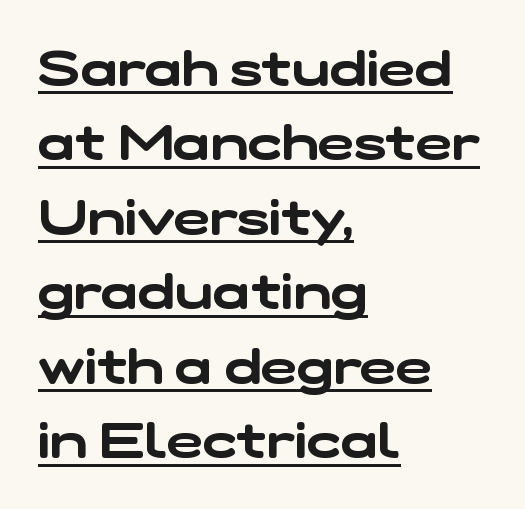
The image shows 49 px wide sans-serif type; set left-aligned, normal line spacing (1.52x), normal letter spacing, underlined; low stroke contrast and a medium x-height.
